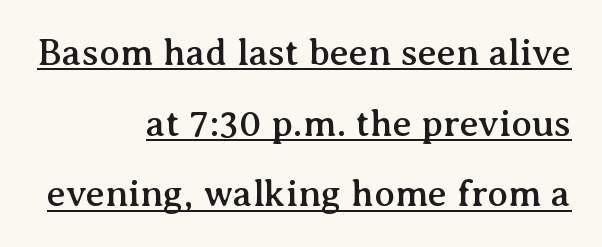
{"serif": "yes", "italic": "no", "width": "normal", "stroke_contrast": "medium", "x_height": "medium", "monospaced": "no", "underline": "yes", "align": "right", "line_spacing_ratio": 1.86, "letter_spacing": "normal", "letter_spacing_em": 0.0, "glyph_px": 38}
